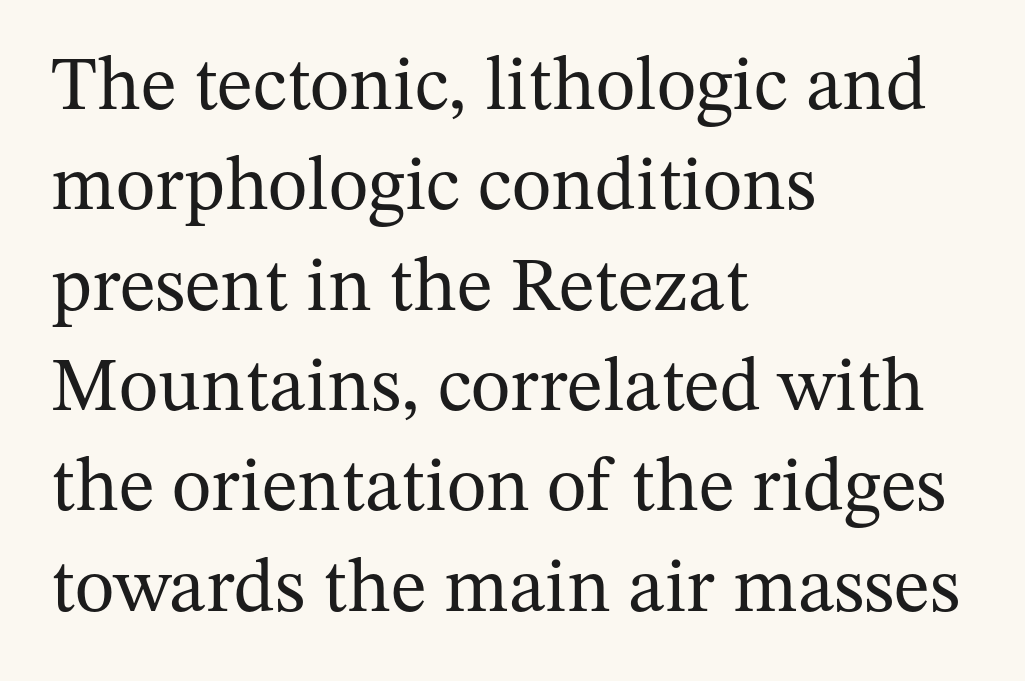
{"serif": "yes", "italic": "no", "bold": "no", "weight": "regular", "width": "normal", "stroke_contrast": "medium", "x_height": "medium", "monospaced": "no", "underline": "no", "align": "left", "line_spacing": "normal", "line_spacing_ratio": 1.32, "letter_spacing": "normal", "letter_spacing_em": 0.0, "glyph_px": 76}
